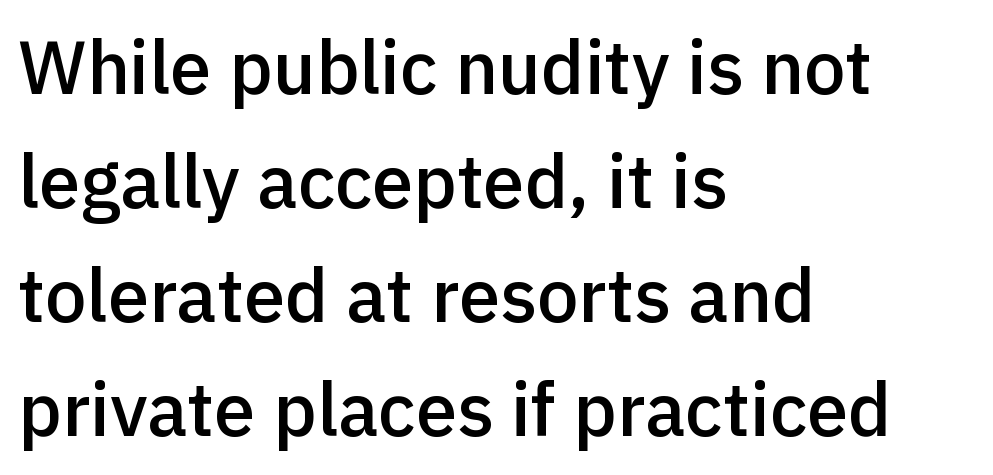
Q: Is the text bold? A: Semi-bold.
Q: Is the text italic (slanted)? A: No, it is upright.
Q: Is the typeface a serif or a sans-serif typeface? A: Sans-serif.
Q: Is the text underlined? A: No.
Q: How is the paragraph aligned? A: Left-aligned.
Q: Is the spacing between letters normal or unusually wide? A: Normal.
Q: Is the spacing between lines tight, normal or loose? A: Normal.
Q: Width (condensed, normal, or wide)? A: Normal.
Q: x-height? A: Medium.
Q: Monospaced? A: No.
